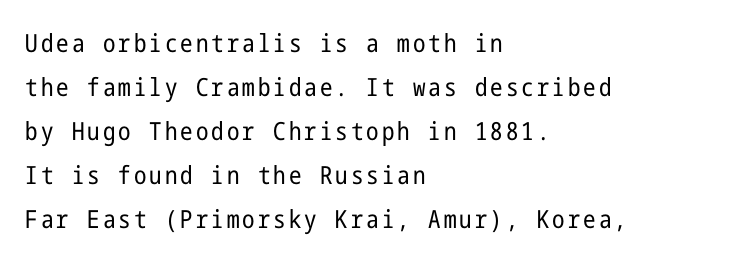
The image shows 25 px text type, upright; set left-aligned, line spacing 1.76x, not underlined.
